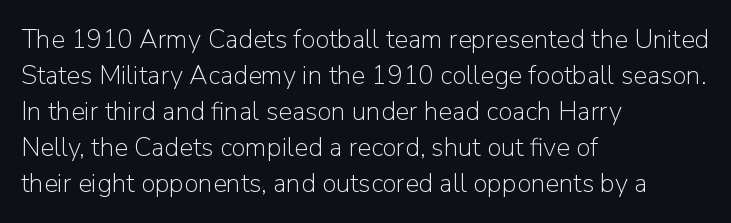
The image shows 26 px text type, upright; set left-aligned, normal line spacing (1.38x), normal letter spacing, not underlined.
